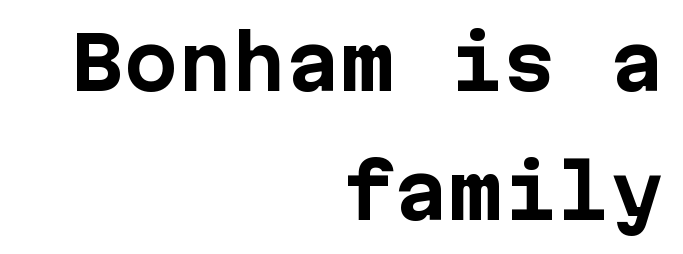
{"serif": "no", "italic": "no", "bold": "yes", "weight": "bold", "width": "normal", "stroke_contrast": "low", "x_height": "medium", "monospaced": "yes", "underline": "no", "align": "right", "line_spacing_ratio": 1.79, "letter_spacing": "normal", "letter_spacing_em": 0.0, "glyph_px": 72}
